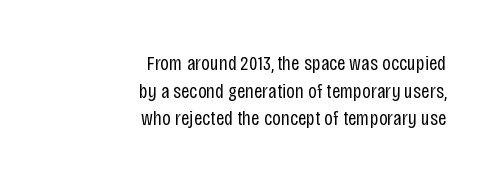
Q: Is the text bold? A: No.
Q: Is the text italic (slanted)? A: No, it is upright.
Q: Is the text underlined? A: No.
Q: How is the paragraph aligned? A: Right-aligned.
Q: Is the spacing between letters normal or unusually wide? A: Normal.
Q: Is the spacing between lines tight, normal or loose? A: Normal.
